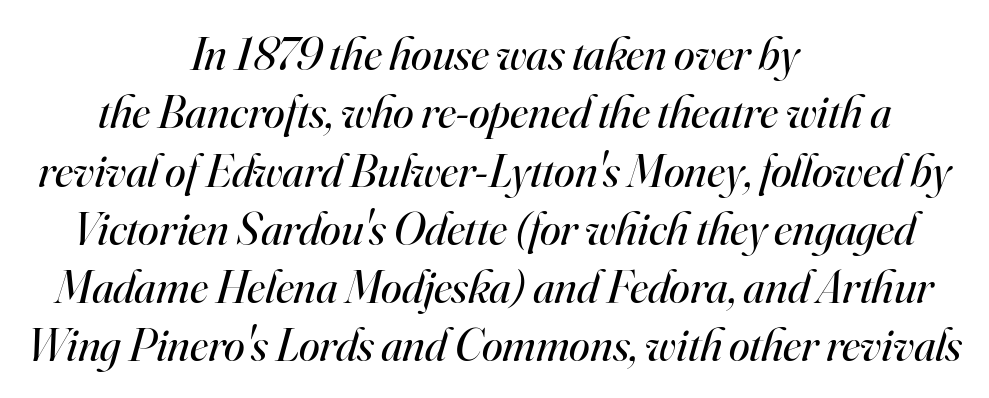
Posture: slanted. Compared with typical body copy, the letter spacing here is the same. Caption: multi-line text, centered on the measure. To sum up the face: it has serifs. The font is comparable to plain body text, perhaps lighter. Only glyphs here, with clear space below each row.
